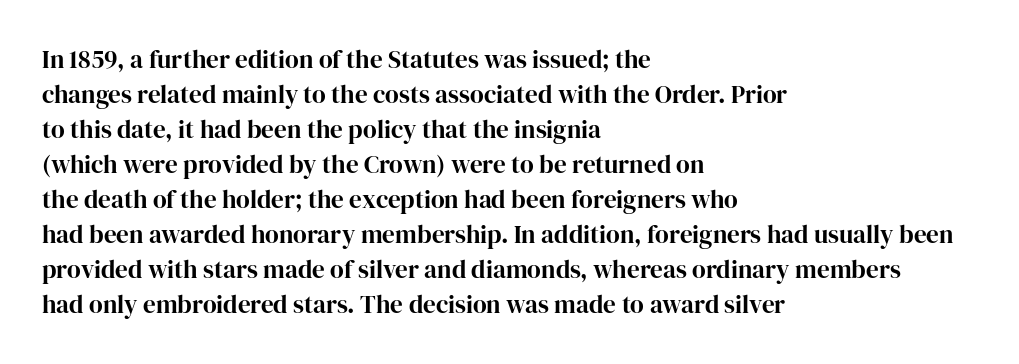
Q: Is the text bold? A: Yes.
Q: Is the text italic (slanted)? A: No, it is upright.
Q: Is the text underlined? A: No.
Q: How is the paragraph aligned? A: Left-aligned.
Q: Is the spacing between letters normal or unusually wide? A: Normal.
Q: Is the spacing between lines tight, normal or loose? A: Normal.
